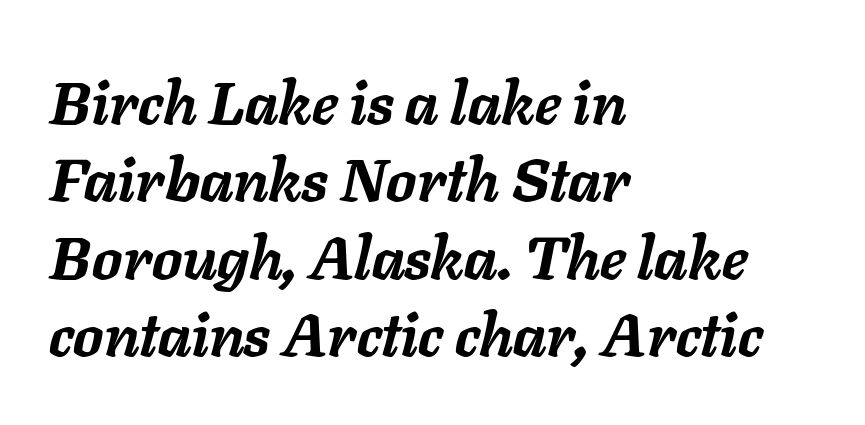
The passage shown stacks its lines at a standard gap. Caption: multi-line text, flush left, ragged right. Letter spacing: default. These lines were composed using italics.
